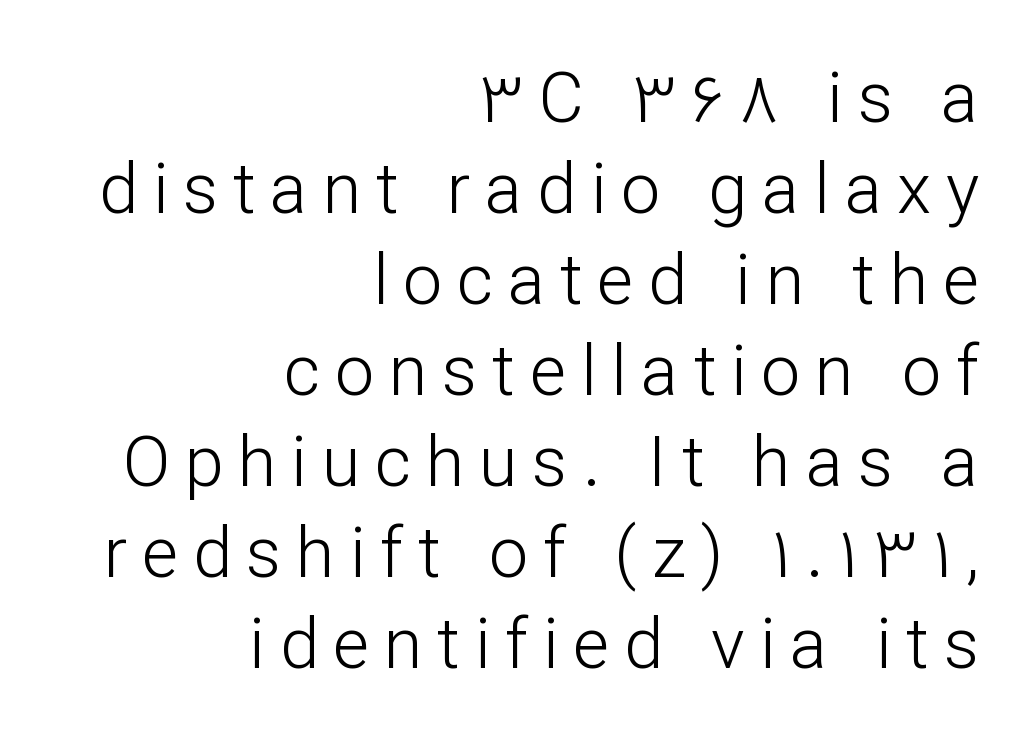
Q: Is the text bold? A: No.
Q: Is the text italic (slanted)? A: No, it is upright.
Q: Is the typeface a serif or a sans-serif typeface? A: Sans-serif.
Q: Is the text underlined? A: No.
Q: How is the paragraph aligned? A: Right-aligned.
Q: Is the spacing between letters normal or unusually wide? A: Unusually wide.
Q: Is the spacing between lines tight, normal or loose? A: Normal.
Q: Width (condensed, normal, or wide)? A: Normal.
Q: Stroke contrast? A: Low.
Q: x-height? A: Medium.
Q: Monospaced? A: No.
